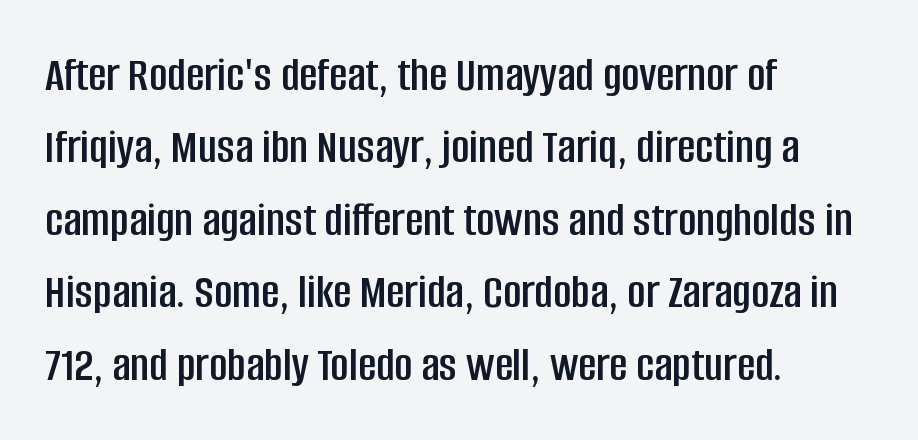
The image shows 50 px condensed sans-serif type, upright; set left-aligned, normal line spacing (1.45x), normal letter spacing, not underlined; low stroke contrast and a large x-height.
